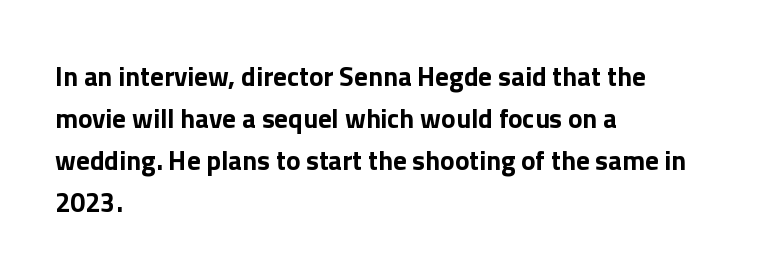
The image shows 27 px bold type, upright; set left-aligned, normal line spacing (1.55x), normal letter spacing, not underlined.
